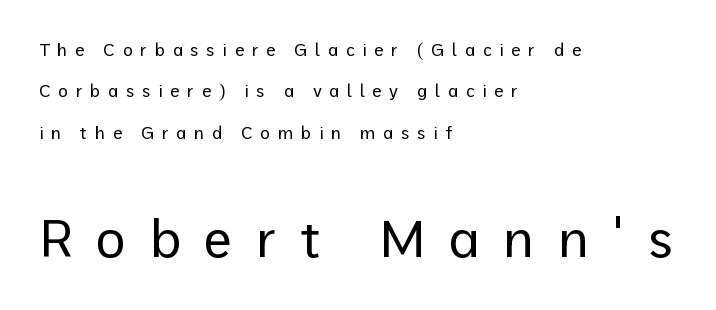
{"serif": "no", "italic": "no", "bold": "no", "weight": "regular", "width": "normal", "stroke_contrast": "low", "x_height": "medium", "monospaced": "no", "underline": "no", "align": "left", "line_spacing": "loose", "line_spacing_ratio": 2.44, "letter_spacing": "wide", "letter_spacing_em": 0.45, "larger_block": "second", "size_ratio": 3.06, "glyph_px": 52}
